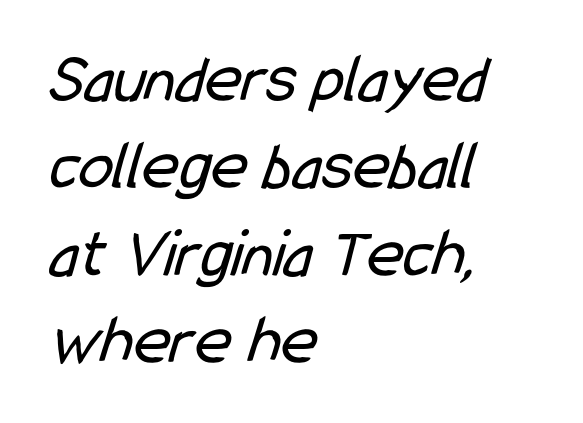
The image shows 70 px regular-weight, condensed sans-serif type; set left-aligned, normal line spacing (1.25x), normal letter spacing, not underlined; low stroke contrast and a medium x-height.
